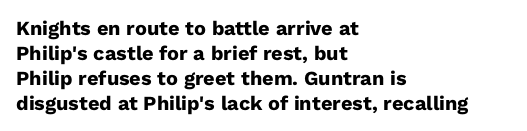
{"italic": "no", "bold": "yes", "underline": "no", "align": "left", "line_spacing": "normal", "line_spacing_ratio": 1.25, "letter_spacing": "normal", "letter_spacing_em": 0.0, "glyph_px": 20}
